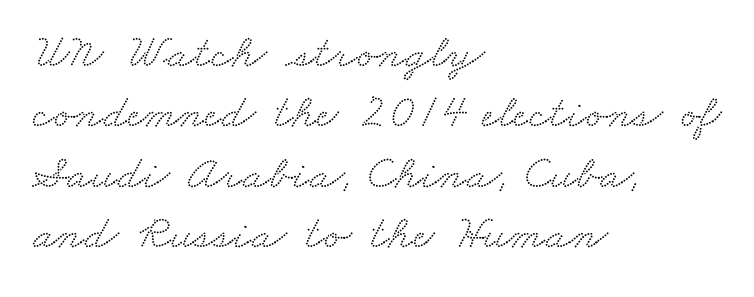
{"serif": "yes", "width": "wide", "stroke_contrast": "medium", "x_height": "small", "monospaced": "no", "underline": "no", "align": "left", "line_spacing": "normal", "line_spacing_ratio": 1.26, "letter_spacing": "normal", "letter_spacing_em": 0.0, "glyph_px": 48}
